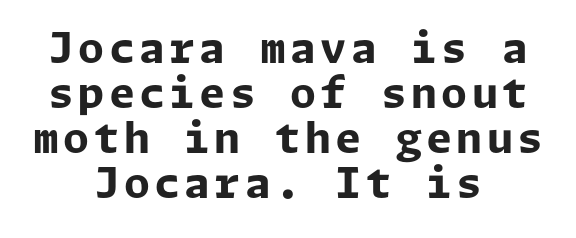
The image shows 42 px bold sans-serif type, upright; set centered, tight line spacing (1.07x), not underlined; low stroke contrast and a medium x-height.
